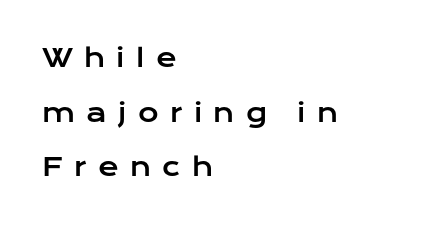
{"italic": "no", "underline": "no", "align": "left", "line_spacing": "loose", "line_spacing_ratio": 2.19, "letter_spacing": "wide", "letter_spacing_em": 0.45, "glyph_px": 25}
